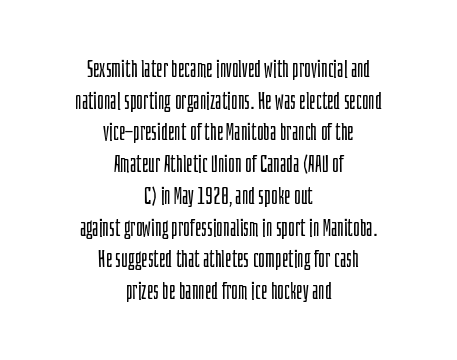
Q: Is the text bold? A: No.
Q: Is the text italic (slanted)? A: No, it is upright.
Q: Is the text underlined? A: No.
Q: How is the paragraph aligned? A: Centered.
Q: Is the spacing between letters normal or unusually wide? A: Normal.
Q: Is the spacing between lines tight, normal or loose? A: Normal.
